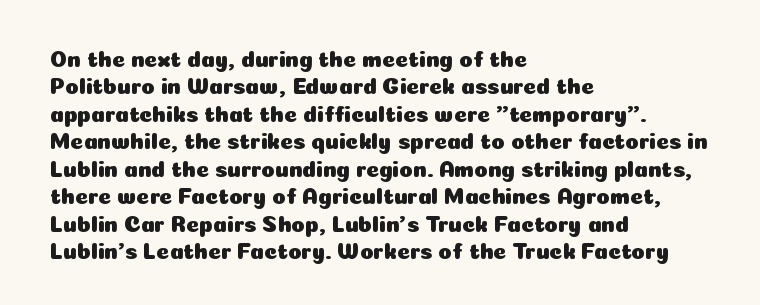
Letter spacing: default. Words float on clear page, feet unadorned. Every stem runs plumb, perpendicular to the baseline. Is there much room between lines? A standard amount, neither cramped nor airy. Reading down the block, your eye returns to a fixed left position each line.
